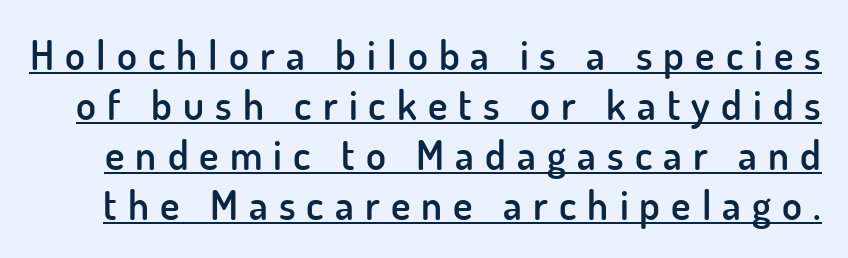
Q: Is the text bold? A: Semi-bold.
Q: Is the text italic (slanted)? A: No, it is upright.
Q: Is the typeface a serif or a sans-serif typeface? A: Sans-serif.
Q: Is the text underlined? A: Yes.
Q: Is the spacing between letters normal or unusually wide? A: Unusually wide.
Q: Width (condensed, normal, or wide)? A: Normal.
Q: Stroke contrast? A: Low.
Q: x-height? A: Small.
Q: Monospaced? A: No.
